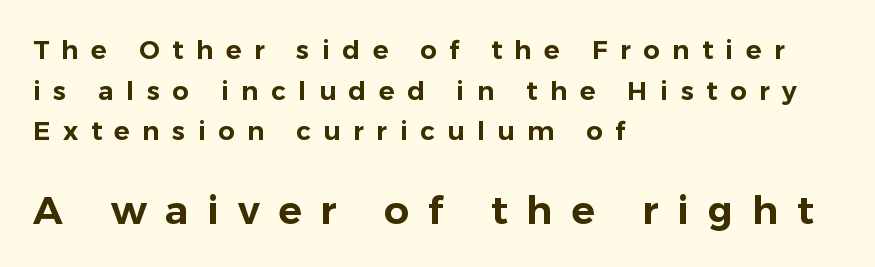
The image shows 39 px sans-serif type, upright; set left-aligned, normal line spacing (1.56x), unusually wide letter spacing (+0.48 em), not underlined; the second (bottom) block is 1.5x larger; low stroke contrast and a medium x-height.
